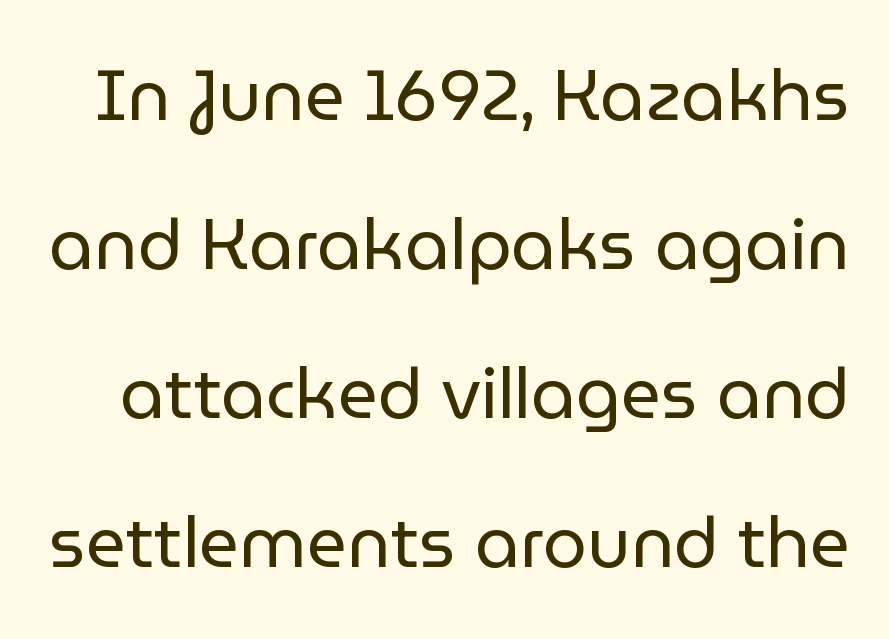
{"serif": "no", "italic": "no", "bold": "no", "weight": "regular", "width": "normal", "stroke_contrast": "low", "x_height": "medium", "monospaced": "no", "underline": "no", "line_spacing": "loose", "line_spacing_ratio": 2.13, "letter_spacing": "normal", "letter_spacing_em": 0.0, "glyph_px": 70}
